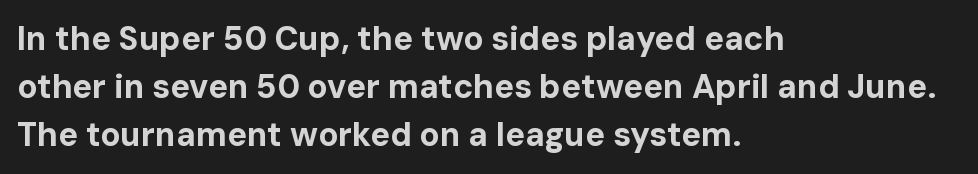
{"serif": "no", "italic": "no", "bold": "yes", "weight": "bold", "width": "normal", "stroke_contrast": "low", "x_height": "medium", "monospaced": "no", "underline": "no", "align": "left", "line_spacing": "normal", "line_spacing_ratio": 1.45, "letter_spacing": "normal", "letter_spacing_em": 0.0, "glyph_px": 33}
